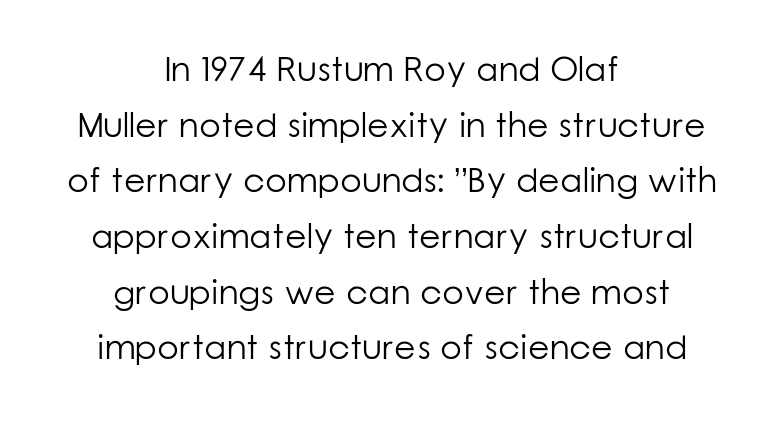
Q: Is the text bold? A: No.
Q: Is the text italic (slanted)? A: No, it is upright.
Q: Is the typeface a serif or a sans-serif typeface? A: Sans-serif.
Q: Is the text underlined? A: No.
Q: How is the paragraph aligned? A: Centered.
Q: Is the spacing between letters normal or unusually wide? A: Normal.
Q: Is the spacing between lines tight, normal or loose? A: Normal.
Q: Width (condensed, normal, or wide)? A: Normal.
Q: Stroke contrast? A: Low.
Q: x-height? A: Medium.
Q: Monospaced? A: No.
